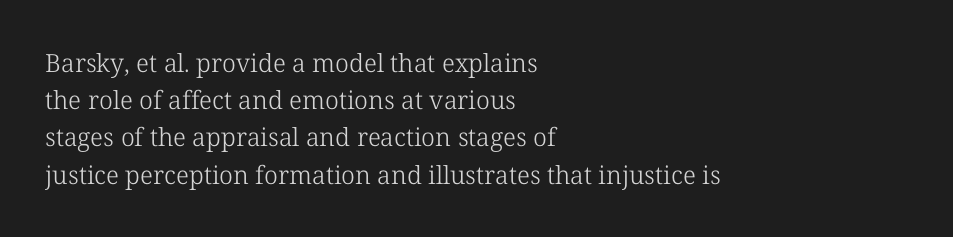
Each new line begins a customary step beneath the previous one. In CSS terms this would be text-align: left. Every character sits straight up, as roman type does. Inter-character spacing is left at the font's built-in metrics.
